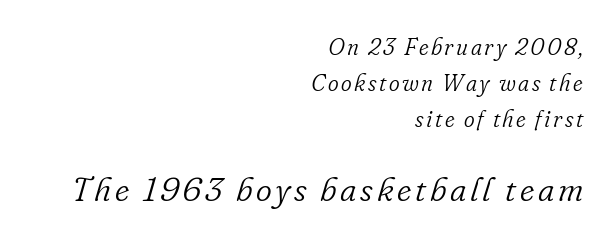
Q: Is the text bold? A: No.
Q: Is the text italic (slanted)? A: Yes, it leans right by about 16 degrees.
Q: Is the typeface a serif or a sans-serif typeface? A: Serif.
Q: Is the text underlined? A: No.
Q: How is the paragraph aligned? A: Right-aligned.
Q: Is the spacing between lines tight, normal or loose? A: Normal.
Q: Which block of text is set in a larger size, the first (top) or the second (bottom)? A: The second (bottom) one.
Q: Width (condensed, normal, or wide)? A: Normal.
Q: Stroke contrast? A: Low.
Q: x-height? A: Small.
Q: Monospaced? A: No.
